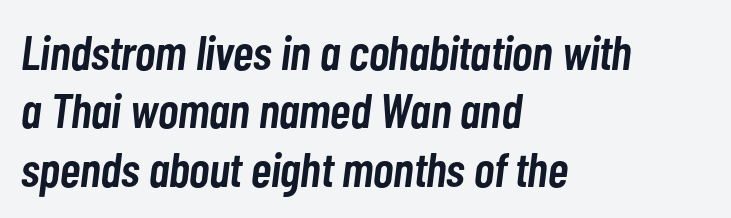
{"italic": "yes", "lean": "right", "slant_degrees": 7, "bold": "semi", "weight": "semibold", "width": "condensed", "stroke_contrast": "low", "x_height": "medium", "monospaced": "no", "underline": "no", "align": "left", "line_spacing_ratio": 1.19, "letter_spacing": "normal", "letter_spacing_em": 0.0, "glyph_px": 49}
